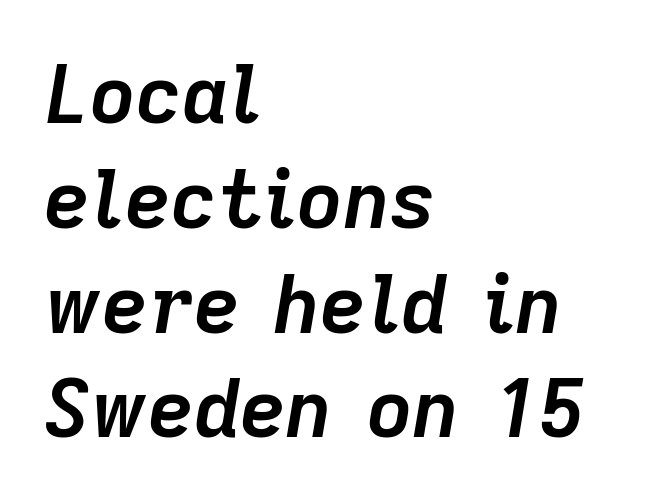
Q: Is the text bold? A: Yes.
Q: Is the text italic (slanted)? A: Yes, it leans right by about 9 degrees.
Q: Is the text underlined? A: No.
Q: How is the paragraph aligned? A: Left-aligned.
Q: Is the spacing between letters normal or unusually wide? A: Normal.
Q: Is the spacing between lines tight, normal or loose? A: Normal.
Q: Width (condensed, normal, or wide)? A: Normal.
Q: Stroke contrast? A: Low.
Q: x-height? A: Medium.
Q: Monospaced? A: No.
